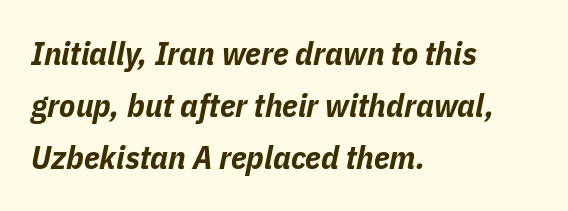
{"italic": "yes", "lean": "right", "slant_degrees": 11, "bold": "yes", "weight": "bold", "width": "condensed", "stroke_contrast": "low", "x_height": "medium", "monospaced": "no", "underline": "no", "align": "left", "line_spacing": "normal", "line_spacing_ratio": 1.58, "letter_spacing": "normal", "letter_spacing_em": 0.0, "glyph_px": 33}
